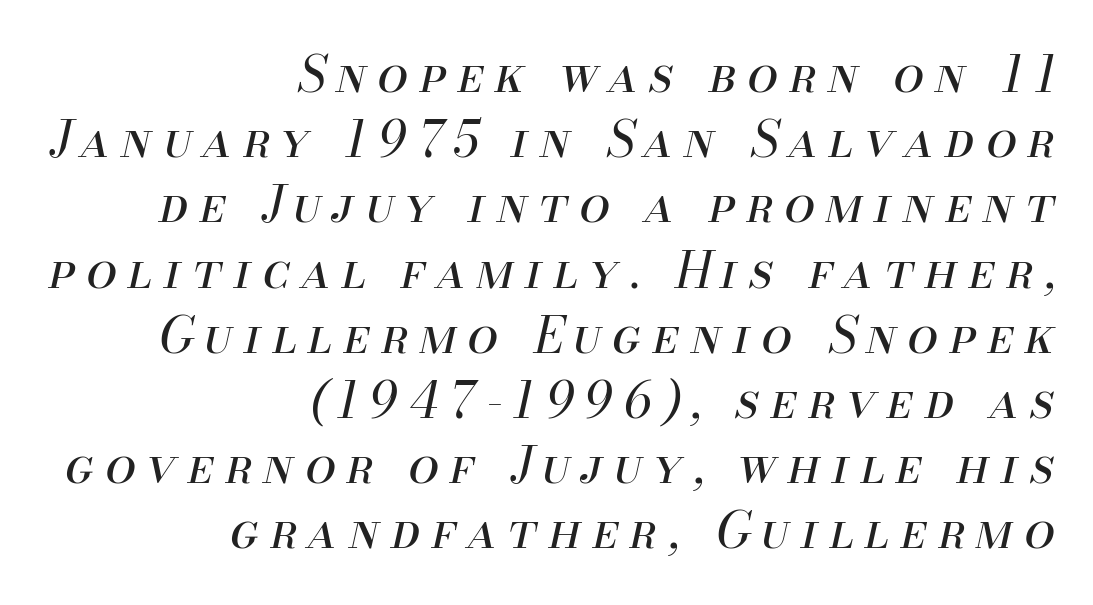
The image shows 49 px regular-weight type, italic (leaning right); set right-aligned, normal line spacing (1.33x), unusually wide letter spacing (+0.23 em), not underlined; medium stroke contrast and a small x-height.
